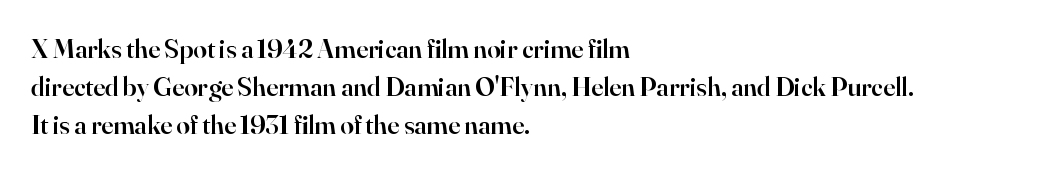
{"italic": "no", "bold": "semi", "underline": "no", "align": "left", "line_spacing": "normal", "line_spacing_ratio": 1.41, "letter_spacing": "normal", "letter_spacing_em": 0.0, "glyph_px": 27}
